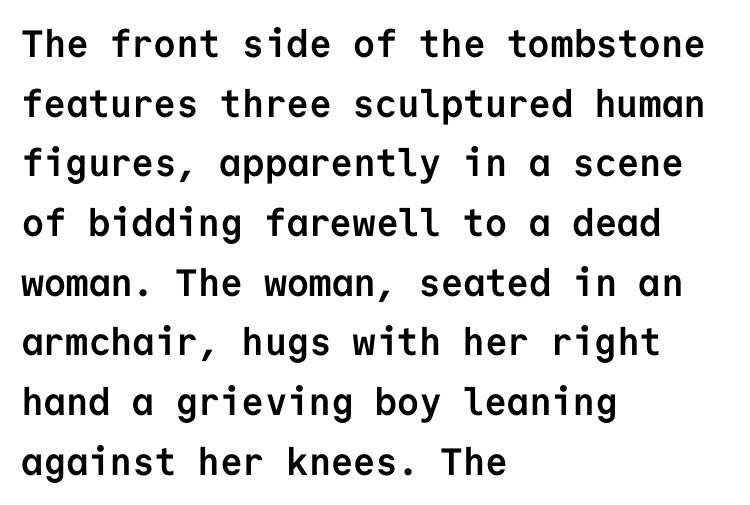
The image shows 38 px semibold sans-serif type, upright, monospaced; set left-aligned, normal line spacing (1.57x), normal letter spacing, not underlined; low stroke contrast and a medium x-height.
